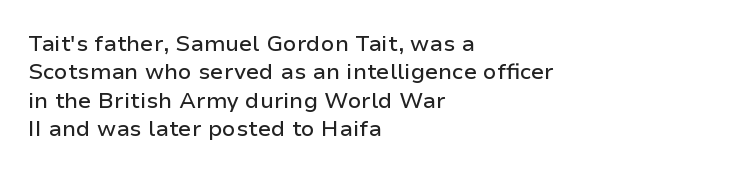
Q: Is the text italic (slanted)? A: No, it is upright.
Q: Is the text underlined? A: No.
Q: How is the paragraph aligned? A: Left-aligned.
Q: Is the spacing between letters normal or unusually wide? A: Normal.
Q: Is the spacing between lines tight, normal or loose? A: Normal.
